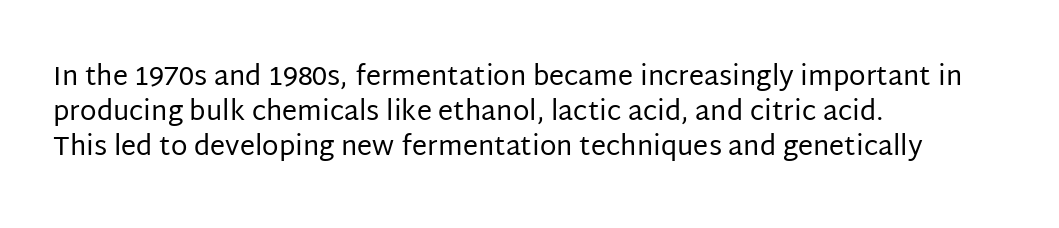
{"italic": "no", "bold": "no", "underline": "no", "align": "left", "line_spacing": "normal", "line_spacing_ratio": 1.3, "letter_spacing": "normal", "letter_spacing_em": 0.0, "glyph_px": 27}
